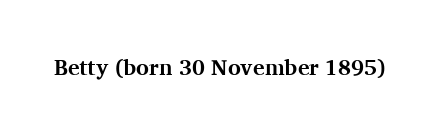
The image shows 22 px bold type, upright; set normal letter spacing, not underlined.
